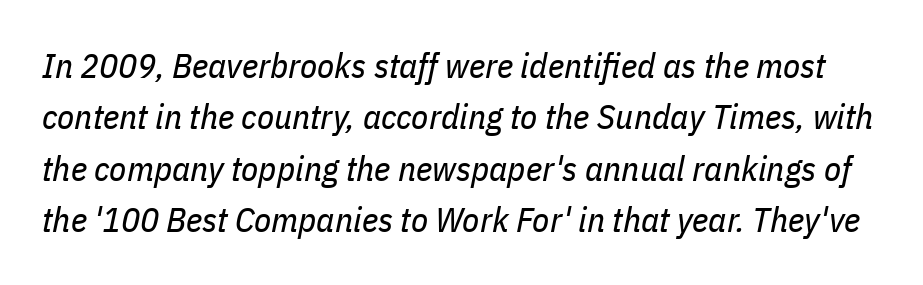
The image shows 35 px regular-weight, condensed type, italic (leaning right); set normal line spacing (1.47x), normal letter spacing, not underlined; low stroke contrast and a medium x-height.
